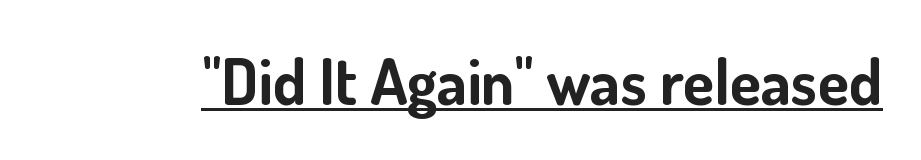
The image shows 64 px bold sans-serif type, upright; set normal letter spacing, underlined; low stroke contrast and a small x-height.
